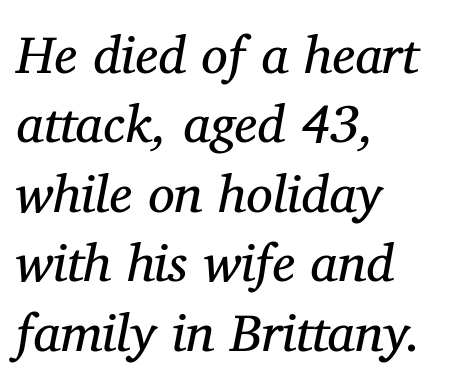
{"serif": "yes", "italic": "yes", "lean": "right", "slant_degrees": 11, "bold": "no", "weight": "regular", "width": "normal", "stroke_contrast": "medium", "x_height": "medium", "monospaced": "no", "underline": "no", "align": "left", "line_spacing": "normal", "line_spacing_ratio": 1.31, "letter_spacing": "normal", "letter_spacing_em": 0.0, "glyph_px": 53}
